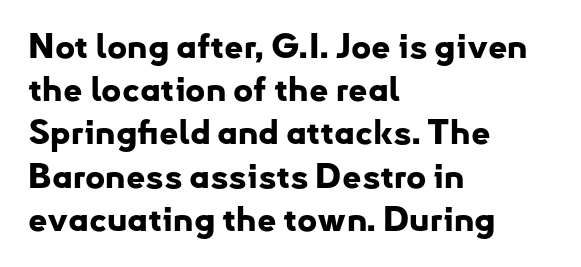
{"serif": "no", "italic": "no", "bold": "yes", "weight": "bold", "width": "normal", "stroke_contrast": "low", "x_height": "small", "monospaced": "no", "underline": "no", "align": "left", "line_spacing": "normal", "line_spacing_ratio": 1.27, "letter_spacing": "normal", "letter_spacing_em": 0.0, "glyph_px": 34}
